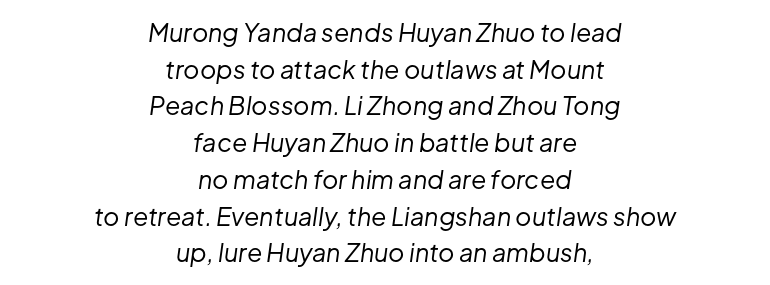
Q: Is the text bold? A: No.
Q: Is the text italic (slanted)? A: Yes, it leans right by about 8 degrees.
Q: Is the text underlined? A: No.
Q: How is the paragraph aligned? A: Centered.
Q: Is the spacing between letters normal or unusually wide? A: Normal.
Q: Is the spacing between lines tight, normal or loose? A: Normal.
